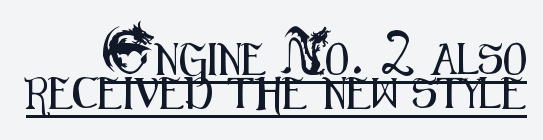
Q: Is the text italic (slanted)? A: No, it is upright.
Q: Is the typeface a serif or a sans-serif typeface? A: Sans-serif.
Q: Is the text underlined? A: Yes.
Q: Is the spacing between letters normal or unusually wide? A: Normal.
Q: Is the spacing between lines tight, normal or loose? A: Tight.
Q: Width (condensed, normal, or wide)? A: Condensed.
Q: Stroke contrast? A: Medium.
Q: x-height? A: Small.
Q: Monospaced? A: No.
